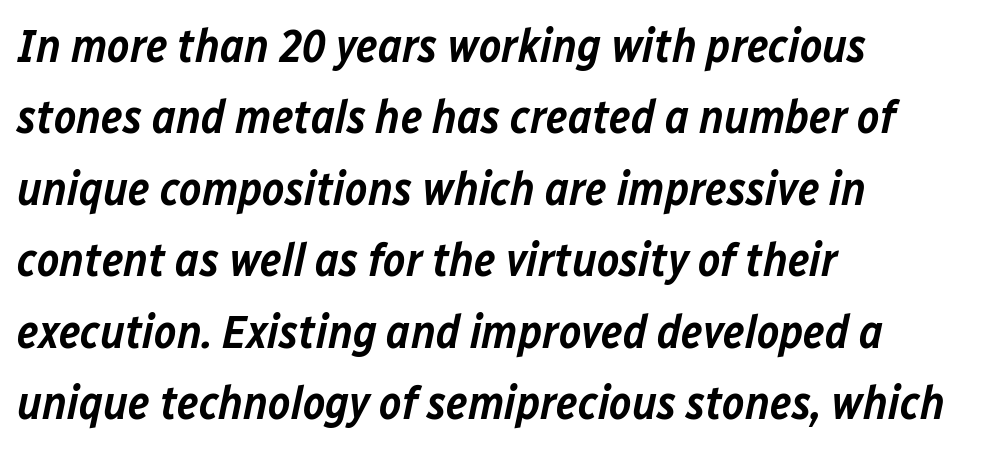
Regarding leading, the lines here are spaced in the standard way. Character widths vary here, with narrow letters taking less room than wide ones. Does the lettering tilt? It does — this is italic. Spacing between characters is what you'd get straight out of the box.
